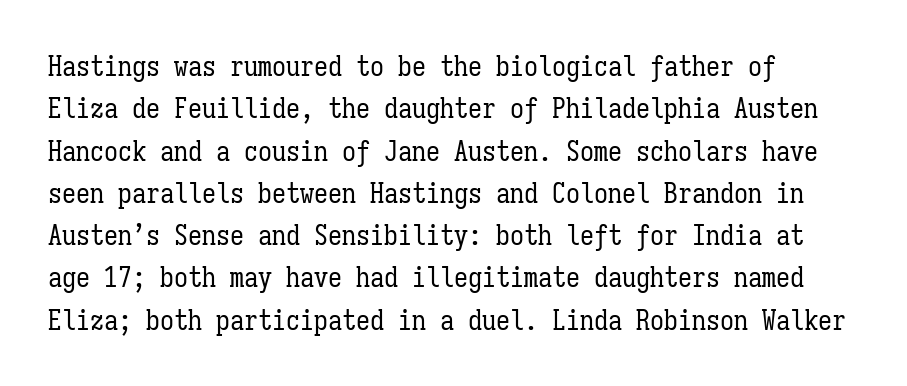
Q: Is the text bold? A: No.
Q: Is the text italic (slanted)? A: No, it is upright.
Q: Is the text underlined? A: No.
Q: How is the paragraph aligned? A: Left-aligned.
Q: Is the spacing between letters normal or unusually wide? A: Normal.
Q: Is the spacing between lines tight, normal or loose? A: Normal.
Q: Width (condensed, normal, or wide)? A: Condensed.
Q: Stroke contrast? A: Low.
Q: x-height? A: Medium.
Q: Monospaced? A: Yes.
